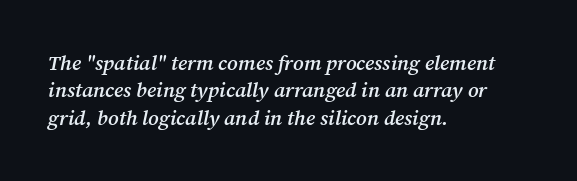
Q: Is the text bold? A: Semi-bold.
Q: Is the text italic (slanted)? A: Yes, it leans right by about 12 degrees.
Q: Is the text underlined? A: No.
Q: How is the paragraph aligned? A: Left-aligned.
Q: Is the spacing between letters normal or unusually wide? A: Normal.
Q: Is the spacing between lines tight, normal or loose? A: Normal.
